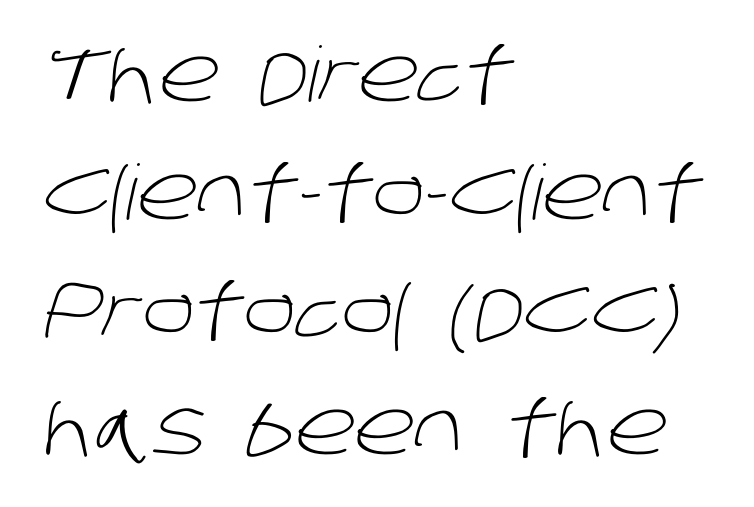
The image shows 76 px light sans-serif type; set left-aligned, normal line spacing (1.55x), normal letter spacing, not underlined; low stroke contrast and a large x-height.
